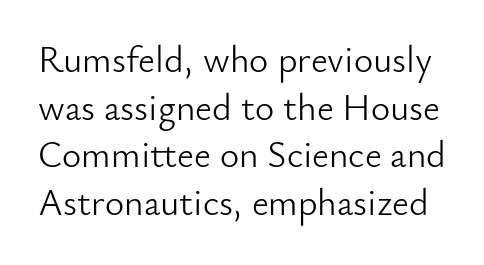
{"serif": "no", "italic": "no", "bold": "no", "weight": "light", "width": "normal", "stroke_contrast": "low", "x_height": "small", "monospaced": "no", "underline": "no", "line_spacing": "normal", "line_spacing_ratio": 1.29, "letter_spacing": "normal", "letter_spacing_em": 0.0, "glyph_px": 37}
